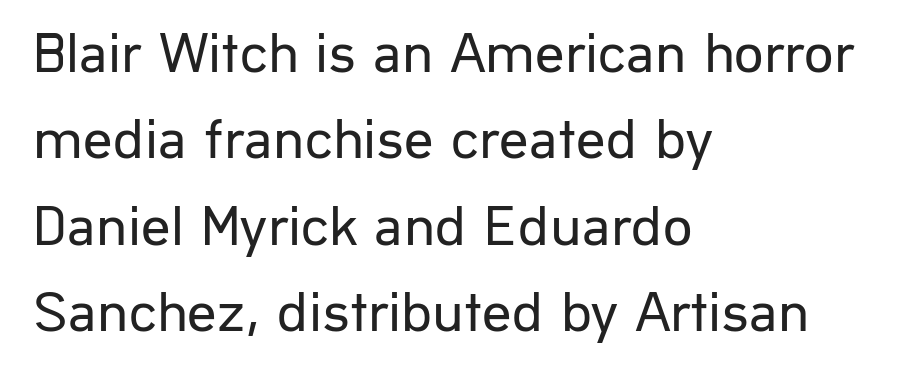
The image shows 58 px regular-weight sans-serif type, upright; set left-aligned, normal line spacing (1.49x), normal letter spacing, not underlined; low stroke contrast and a medium x-height.
